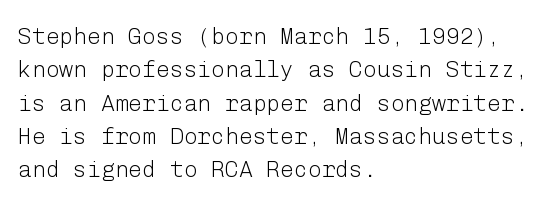
The image shows 23 px text type, upright; set left-aligned, normal line spacing (1.45x), normal letter spacing, not underlined.
